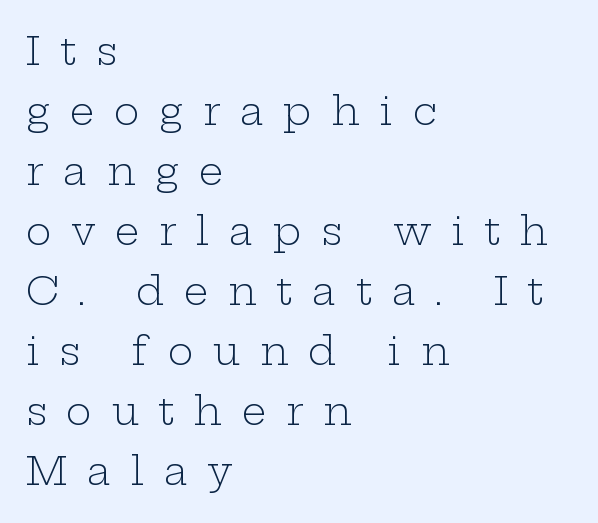
{"serif": "yes", "italic": "no", "bold": "no", "weight": "light", "width": "wide", "stroke_contrast": "low", "x_height": "medium", "monospaced": "no", "underline": "no", "align": "left", "line_spacing": "normal", "line_spacing_ratio": 1.54, "letter_spacing": "wide", "letter_spacing_em": 0.5, "glyph_px": 39}
